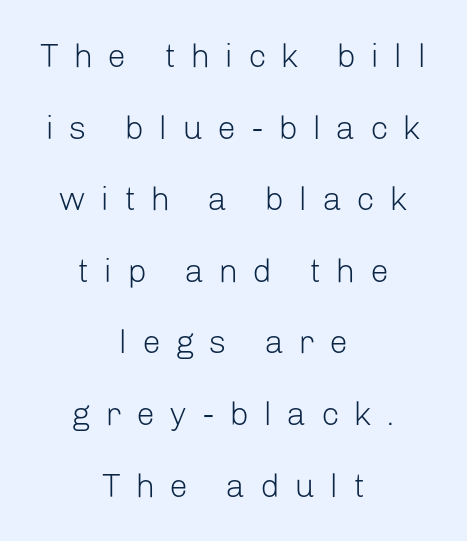
The image shows 33 px light sans-serif type, upright; set centered, loose line spacing (2.17x), unusually wide letter spacing (+0.45 em), not underlined; low stroke contrast and a medium x-height.
